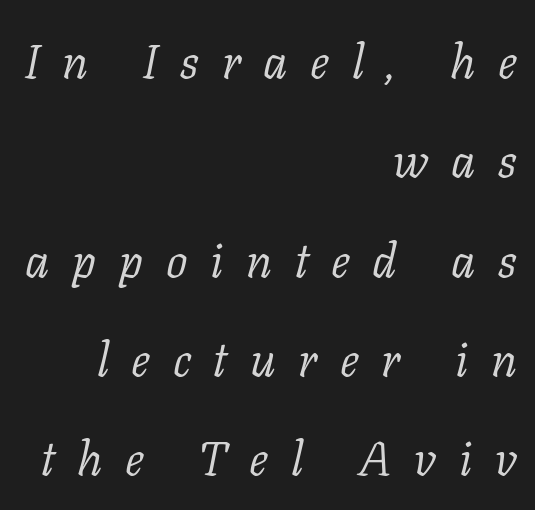
Q: Is the text bold? A: No.
Q: Is the text italic (slanted)? A: Yes, it leans right by about 11 degrees.
Q: Is the typeface a serif or a sans-serif typeface? A: Serif.
Q: Is the text underlined? A: No.
Q: How is the paragraph aligned? A: Right-aligned.
Q: Is the spacing between letters normal or unusually wide? A: Unusually wide.
Q: Is the spacing between lines tight, normal or loose? A: Loose.
Q: Width (condensed, normal, or wide)? A: Normal.
Q: Stroke contrast? A: Low.
Q: x-height? A: Medium.
Q: Monospaced? A: No.
